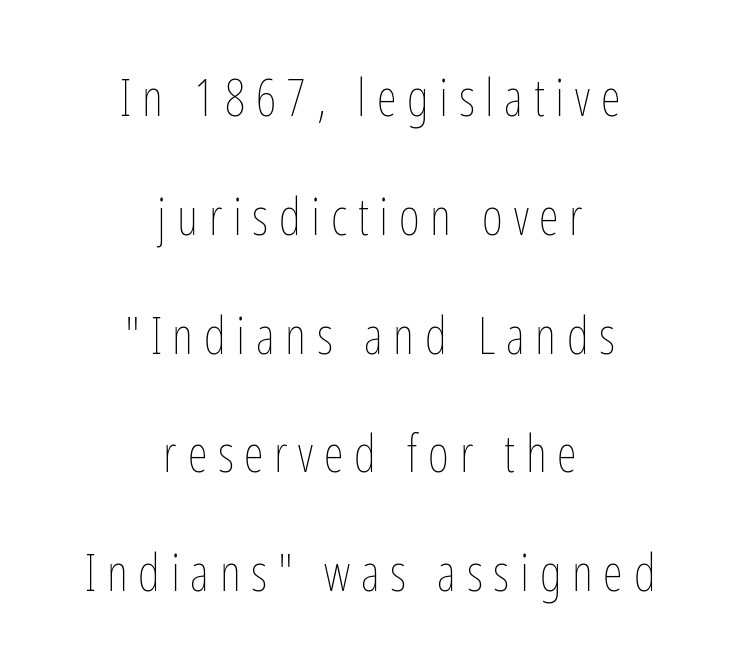
Weight class: somewhere from thin through regular. The gap between lines stays unmarked. Compared with typical paragraphs, the rows here are farther apart. This rendering widens character spacing well past its baseline value. Each line is balanced around a shared central axis.
